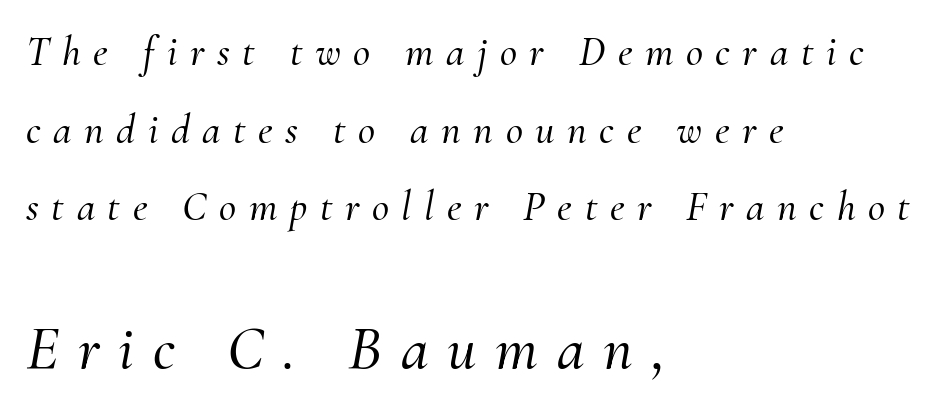
{"serif": "yes", "italic": "yes", "lean": "right", "slant_degrees": 10, "width": "normal", "stroke_contrast": "medium", "x_height": "small", "monospaced": "no", "underline": "no", "align": "left", "line_spacing_ratio": 1.85, "letter_spacing": "wide", "letter_spacing_em": 0.3, "larger_block": "second", "size_ratio": 1.5, "glyph_px": 63}
